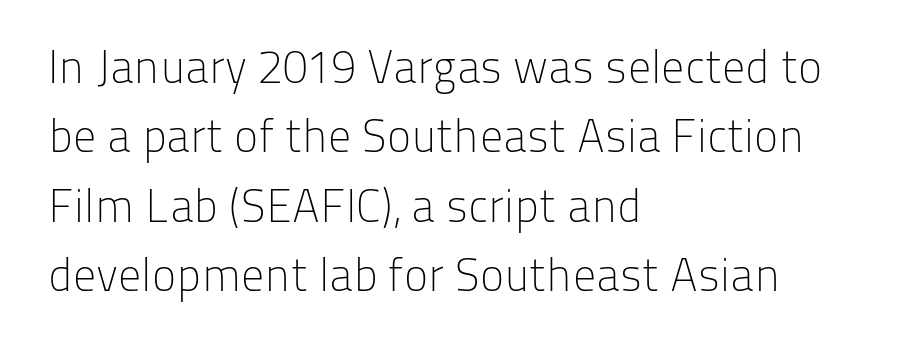
The image shows 46 px light sans-serif type, upright; set left-aligned, normal line spacing (1.51x), normal letter spacing, not underlined; low stroke contrast and a medium x-height.
